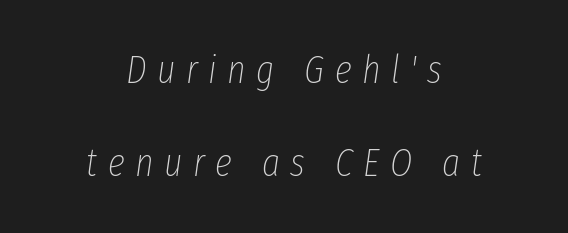
Q: Is the text bold? A: No.
Q: Is the text italic (slanted)? A: Yes, it leans right by about 8 degrees.
Q: Is the text underlined? A: No.
Q: How is the paragraph aligned? A: Centered.
Q: Is the spacing between letters normal or unusually wide? A: Unusually wide.
Q: Is the spacing between lines tight, normal or loose? A: Loose.
Q: Width (condensed, normal, or wide)? A: Condensed.
Q: Stroke contrast? A: Low.
Q: x-height? A: Medium.
Q: Monospaced? A: No.
